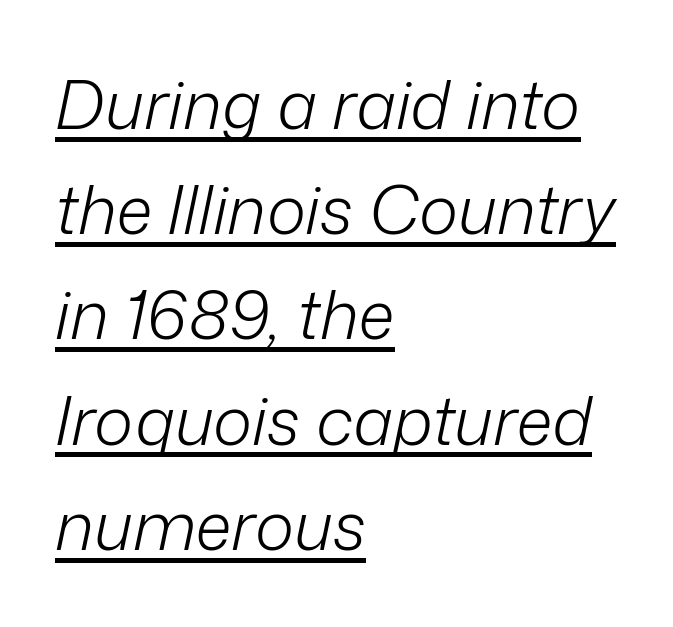
Q: Is the text bold? A: No.
Q: Is the text italic (slanted)? A: Yes, it leans right by about 12 degrees.
Q: Is the text underlined? A: Yes.
Q: How is the paragraph aligned? A: Left-aligned.
Q: Is the spacing between letters normal or unusually wide? A: Normal.
Q: Is the spacing between lines tight, normal or loose? A: Normal.
Q: Width (condensed, normal, or wide)? A: Normal.
Q: Stroke contrast? A: Low.
Q: x-height? A: Medium.
Q: Monospaced? A: No.
